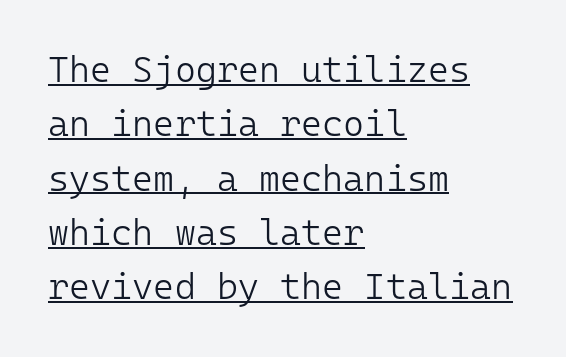
Q: Is the text bold? A: No.
Q: Is the text italic (slanted)? A: No, it is upright.
Q: Is the typeface a serif or a sans-serif typeface? A: Sans-serif.
Q: Is the text underlined? A: Yes.
Q: How is the paragraph aligned? A: Left-aligned.
Q: Is the spacing between letters normal or unusually wide? A: Normal.
Q: Is the spacing between lines tight, normal or loose? A: Normal.
Q: Width (condensed, normal, or wide)? A: Normal.
Q: Stroke contrast? A: Low.
Q: x-height? A: Medium.
Q: Monospaced? A: Yes.
